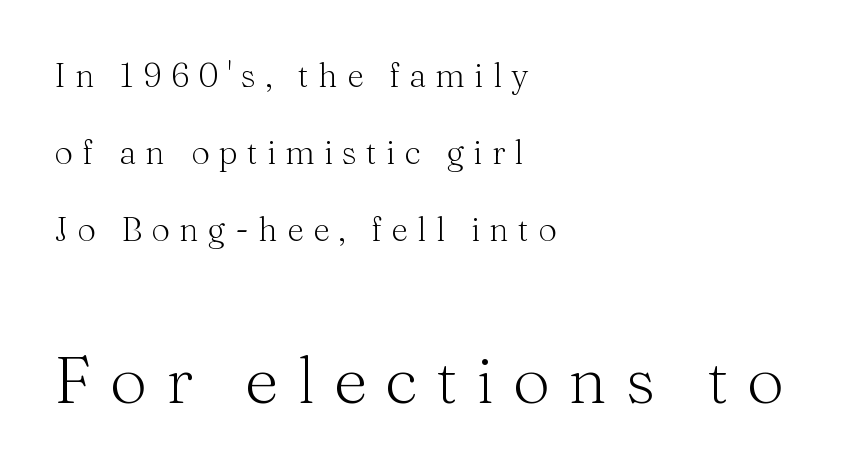
This rendering employs a face with finishing strokes, i.e., a serif. The weight tops out at a normal text grade. A typesetter would mark this as roman, not italic. The passage shown stacks its lines with a broad gap.
